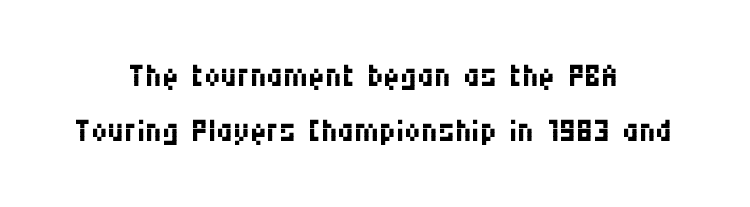
{"serif": "no", "italic": "no", "bold": "no", "weight": "regular", "width": "condensed", "stroke_contrast": "medium", "x_height": "large", "monospaced": "no", "underline": "no", "align": "center", "line_spacing_ratio": 1.2, "letter_spacing": "normal", "letter_spacing_em": 0.0, "glyph_px": 46}
